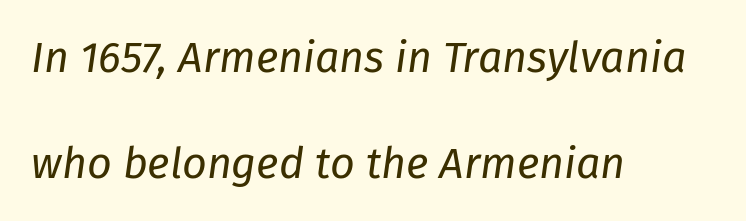
{"italic": "yes", "lean": "right", "slant_degrees": 8, "bold": "no", "weight": "regular", "width": "normal", "stroke_contrast": "low", "x_height": "medium", "monospaced": "no", "underline": "no", "align": "left", "line_spacing": "loose", "line_spacing_ratio": 2.46, "letter_spacing": "normal", "letter_spacing_em": 0.0, "glyph_px": 43}
